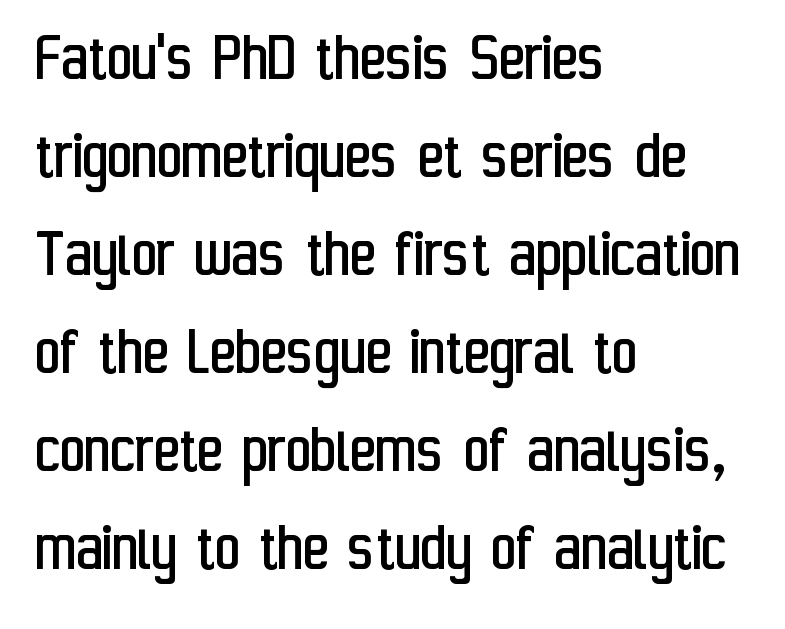
{"serif": "no", "italic": "no", "bold": "no", "weight": "regular", "width": "condensed", "stroke_contrast": "low", "x_height": "medium", "monospaced": "no", "underline": "no", "align": "left", "line_spacing": "normal", "line_spacing_ratio": 1.4, "letter_spacing": "normal", "letter_spacing_em": 0.0, "glyph_px": 70}
